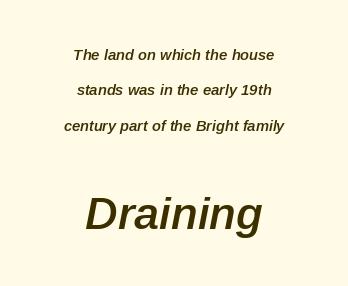
Q: Is the text bold? A: Semi-bold.
Q: Is the text italic (slanted)? A: Yes, it leans right by about 12 degrees.
Q: Is the text underlined? A: No.
Q: How is the paragraph aligned? A: Centered.
Q: Is the spacing between letters normal or unusually wide? A: Normal.
Q: Is the spacing between lines tight, normal or loose? A: Loose.
Q: Which block of text is set in a larger size, the first (top) or the second (bottom)? A: The second (bottom) one.
Q: Width (condensed, normal, or wide)? A: Normal.
Q: Stroke contrast? A: Low.
Q: x-height? A: Medium.
Q: Monospaced? A: No.
